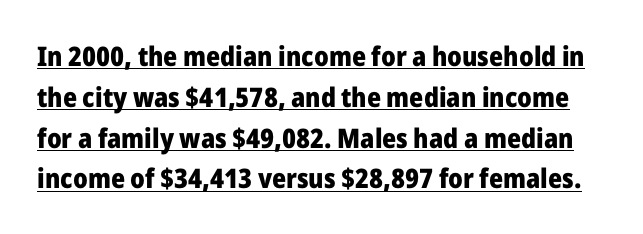
The image shows 27 px bold type, upright; set normal line spacing (1.51x), normal letter spacing, underlined.
